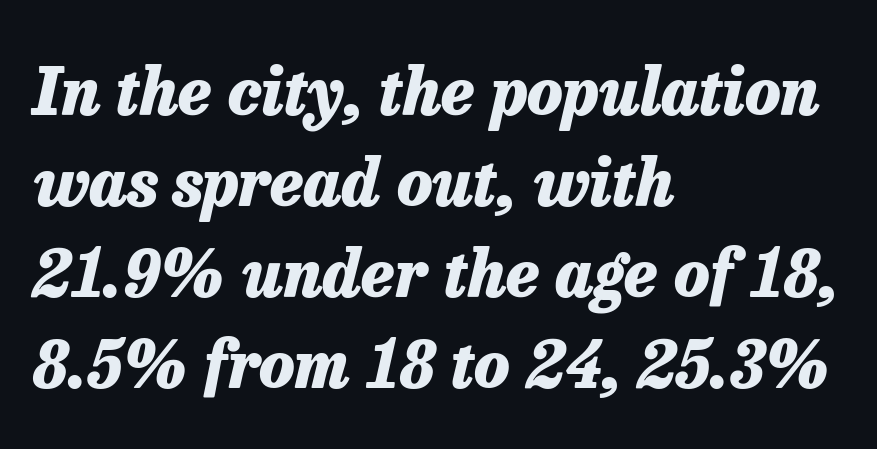
Q: Is the text bold? A: Yes.
Q: Is the text italic (slanted)? A: Yes, it leans right by about 13 degrees.
Q: Is the text underlined? A: No.
Q: How is the paragraph aligned? A: Left-aligned.
Q: Is the spacing between letters normal or unusually wide? A: Normal.
Q: Is the spacing between lines tight, normal or loose? A: Normal.
Q: Width (condensed, normal, or wide)? A: Normal.
Q: Stroke contrast? A: Low.
Q: x-height? A: Medium.
Q: Monospaced? A: No.
